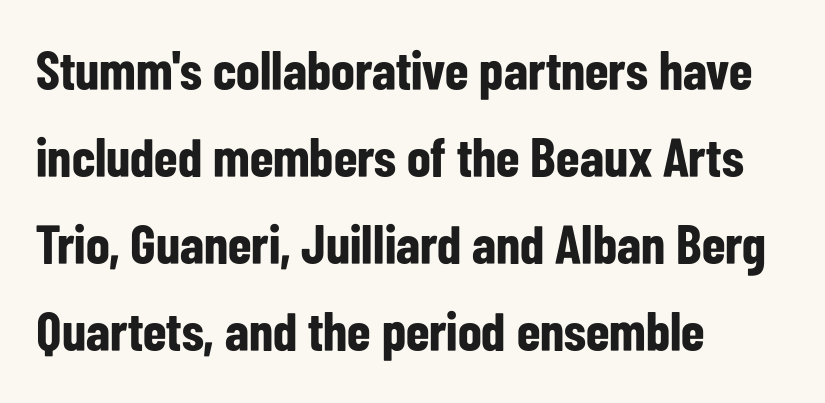
{"serif": "no", "italic": "no", "bold": "yes", "weight": "bold", "width": "condensed", "stroke_contrast": "low", "x_height": "medium", "monospaced": "no", "underline": "no", "align": "left", "line_spacing": "normal", "line_spacing_ratio": 1.58, "letter_spacing": "normal", "letter_spacing_em": 0.0, "glyph_px": 55}
